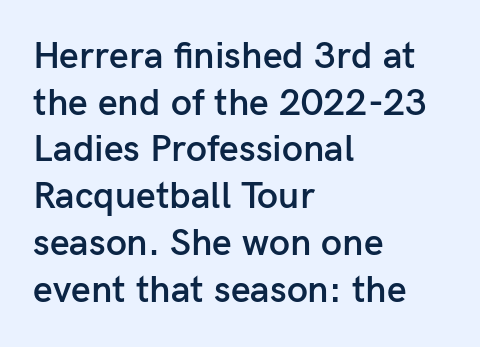
Q: Is the text bold? A: Semi-bold.
Q: Is the text italic (slanted)? A: No, it is upright.
Q: Is the typeface a serif or a sans-serif typeface? A: Sans-serif.
Q: Is the text underlined? A: No.
Q: How is the paragraph aligned? A: Left-aligned.
Q: Is the spacing between letters normal or unusually wide? A: Normal.
Q: Width (condensed, normal, or wide)? A: Normal.
Q: Stroke contrast? A: Low.
Q: x-height? A: Medium.
Q: Monospaced? A: No.
